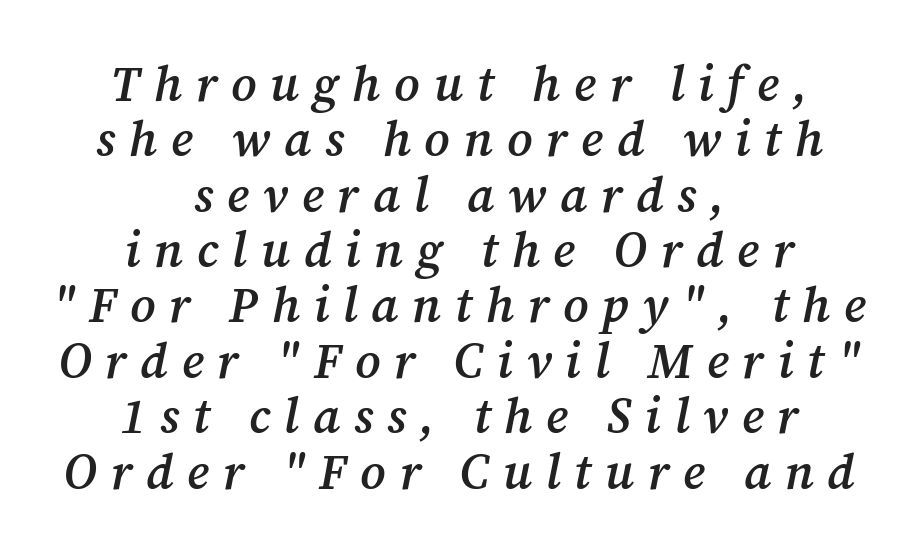
Q: Is the text bold? A: Semi-bold.
Q: Is the text italic (slanted)? A: Yes, it leans right by about 12 degrees.
Q: Is the typeface a serif or a sans-serif typeface? A: Serif.
Q: Is the text underlined? A: No.
Q: How is the paragraph aligned? A: Centered.
Q: Is the spacing between letters normal or unusually wide? A: Unusually wide.
Q: Is the spacing between lines tight, normal or loose? A: Tight.
Q: Width (condensed, normal, or wide)? A: Normal.
Q: Stroke contrast? A: Medium.
Q: x-height? A: Medium.
Q: Monospaced? A: No.
